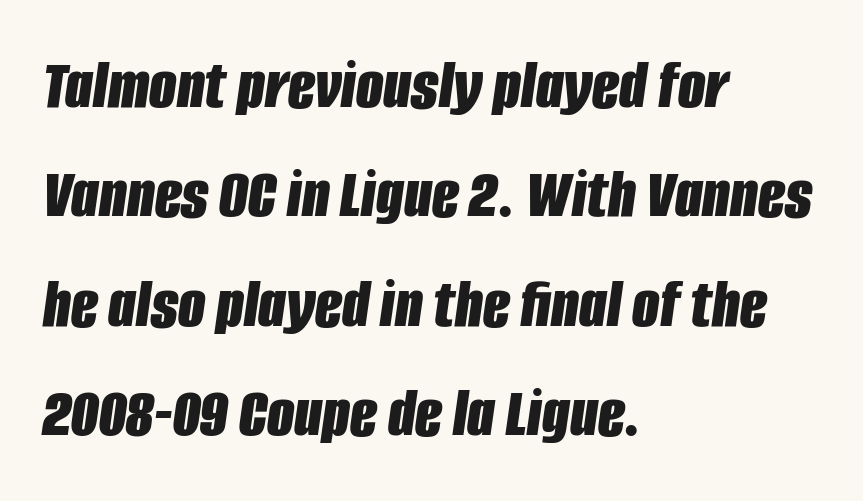
{"italic": "yes", "lean": "right", "slant_degrees": 8, "bold": "yes", "weight": "bold", "width": "condensed", "stroke_contrast": "low", "x_height": "large", "monospaced": "no", "underline": "no", "align": "left", "line_spacing": "normal", "line_spacing_ratio": 1.54, "letter_spacing": "normal", "letter_spacing_em": 0.0, "glyph_px": 71}
